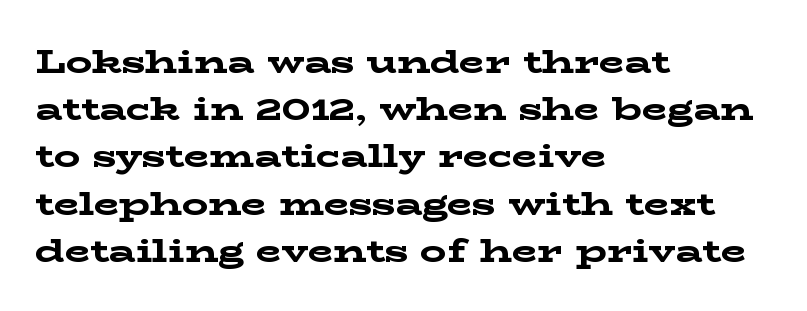
Q: Is the text bold? A: Yes.
Q: Is the text italic (slanted)? A: No, it is upright.
Q: Is the typeface a serif or a sans-serif typeface? A: Serif.
Q: Is the text underlined? A: No.
Q: How is the paragraph aligned? A: Left-aligned.
Q: Is the spacing between letters normal or unusually wide? A: Normal.
Q: Is the spacing between lines tight, normal or loose? A: Normal.
Q: Width (condensed, normal, or wide)? A: Wide.
Q: Stroke contrast? A: Low.
Q: x-height? A: Medium.
Q: Monospaced? A: No.
